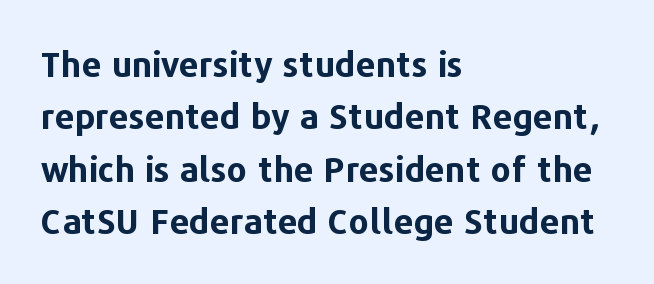
The image shows 35 px bold sans-serif type, upright; set left-aligned, normal line spacing (1.5x), normal letter spacing, not underlined; low stroke contrast and a medium x-height.
